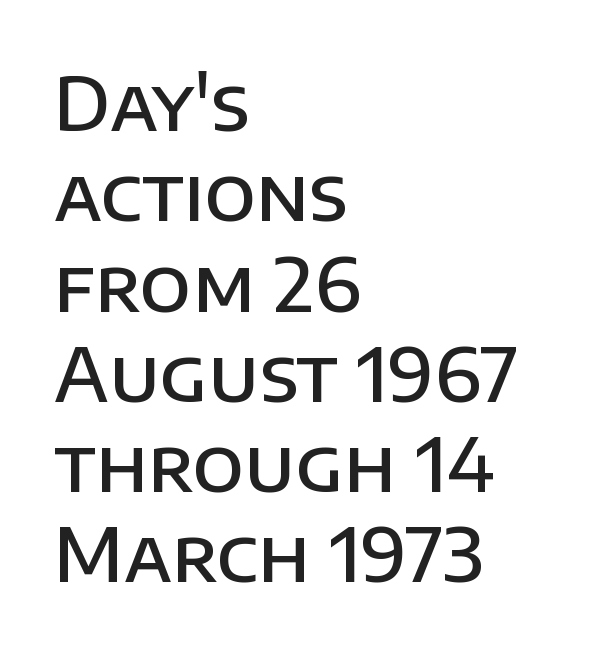
Q: Is the text bold? A: Semi-bold.
Q: Is the text italic (slanted)? A: No, it is upright.
Q: Is the typeface a serif or a sans-serif typeface? A: Sans-serif.
Q: Is the text underlined? A: No.
Q: How is the paragraph aligned? A: Left-aligned.
Q: Is the spacing between letters normal or unusually wide? A: Normal.
Q: Width (condensed, normal, or wide)? A: Normal.
Q: Stroke contrast? A: Low.
Q: x-height? A: Large.
Q: Monospaced? A: No.
